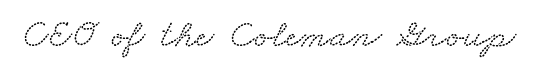
Q: Is the typeface a serif or a sans-serif typeface? A: Serif.
Q: Is the text underlined? A: No.
Q: Is the spacing between letters normal or unusually wide? A: Normal.
Q: Width (condensed, normal, or wide)? A: Wide.
Q: Stroke contrast? A: Medium.
Q: x-height? A: Small.
Q: Monospaced? A: No.
